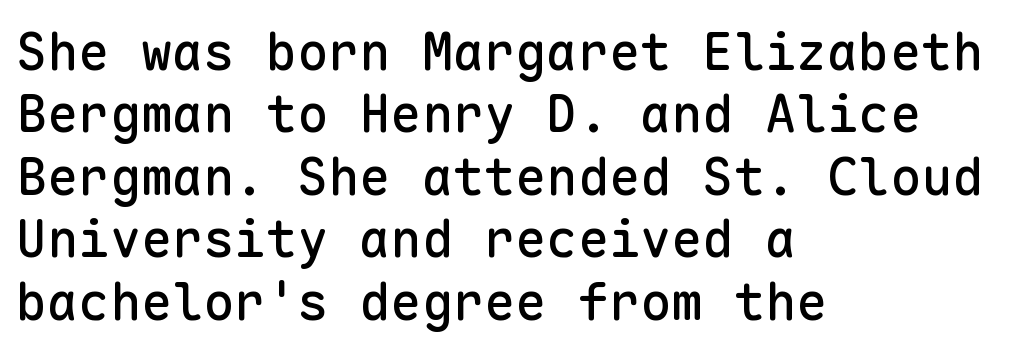
Letterform terminals end flat and unadorned throughout the passage. Horizontally, the lines are justified to the leading edge only. The specimen omits any rule beneath the text block's lines. Default kerning and tracking; the words read as compact shapes. Looks like terminal output: every glyph gets an equal slot.
